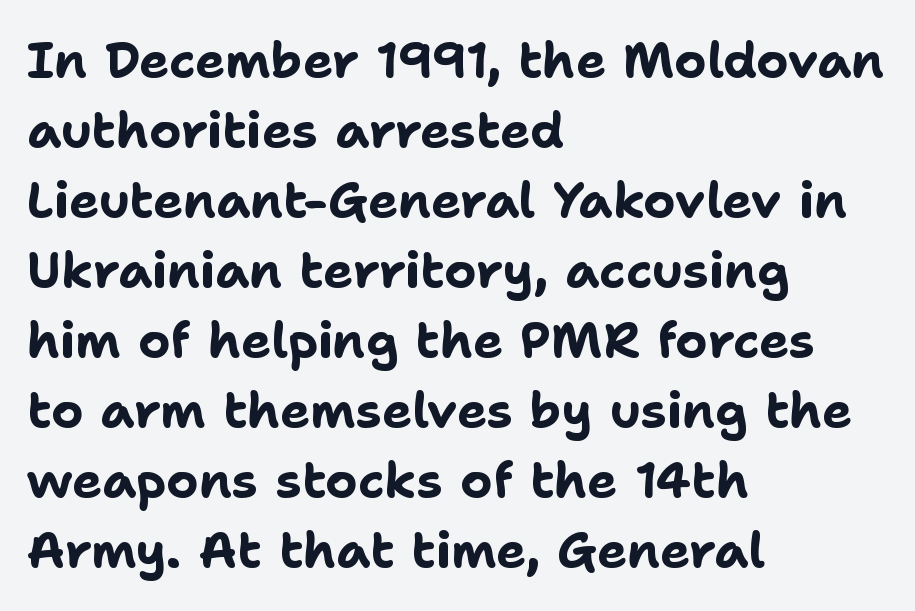
The image shows 50 px bold sans-serif type, upright; set left-aligned, normal line spacing (1.4x), normal letter spacing, not underlined; low stroke contrast and a medium x-height.
